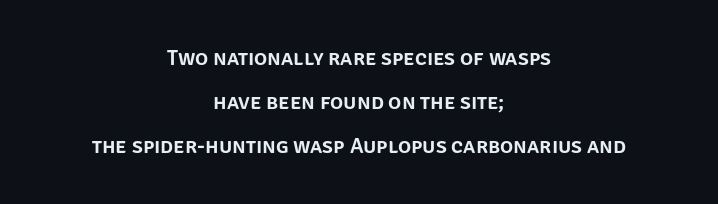
The image shows 22 px text type, upright; set centered, loose line spacing (2.0x), normal letter spacing, not underlined.
